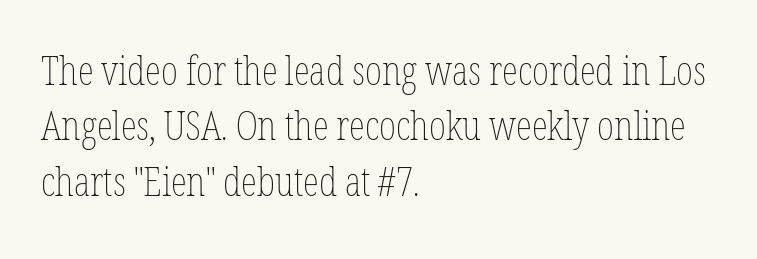
{"italic": "no", "bold": "no", "weight": "thin", "width": "condensed", "stroke_contrast": "low", "x_height": "medium", "monospaced": "no", "underline": "no", "align": "left", "line_spacing": "normal", "line_spacing_ratio": 1.35, "letter_spacing": "normal", "letter_spacing_em": 0.0, "glyph_px": 41}
